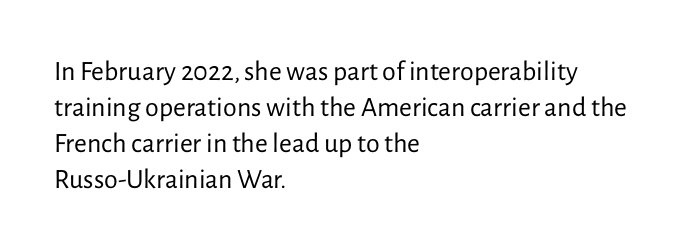
Looks like regular typesetting: each glyph gets only the width it needs. Compared with a typical body face, this is equally light or lighter still. Regarding leading, the lines here are spaced in the standard way. Short and long lines alike share a common starting point at left. Regarding serifs, this sample does without them.
